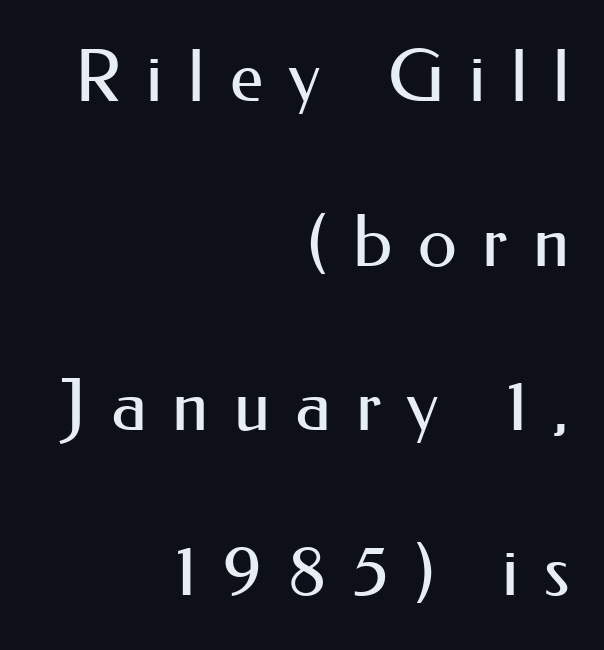
{"serif": "no", "italic": "no", "bold": "no", "weight": "regular", "width": "normal", "stroke_contrast": "medium", "x_height": "small", "monospaced": "no", "underline": "no", "align": "right", "line_spacing": "loose", "line_spacing_ratio": 2.32, "letter_spacing": "wide", "letter_spacing_em": 0.36, "glyph_px": 71}
